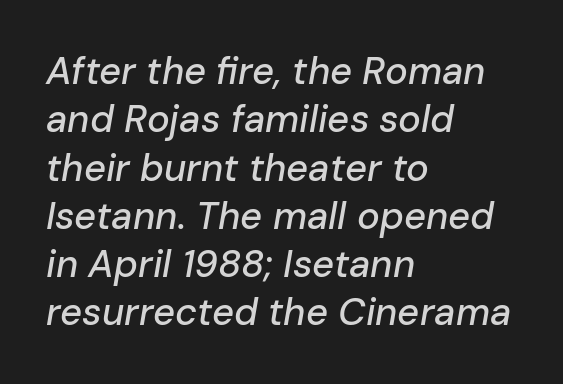
{"italic": "yes", "lean": "right", "slant_degrees": 10, "width": "normal", "stroke_contrast": "low", "x_height": "medium", "monospaced": "no", "underline": "no", "align": "left", "line_spacing": "normal", "line_spacing_ratio": 1.27, "letter_spacing": "normal", "letter_spacing_em": 0.0, "glyph_px": 38}
